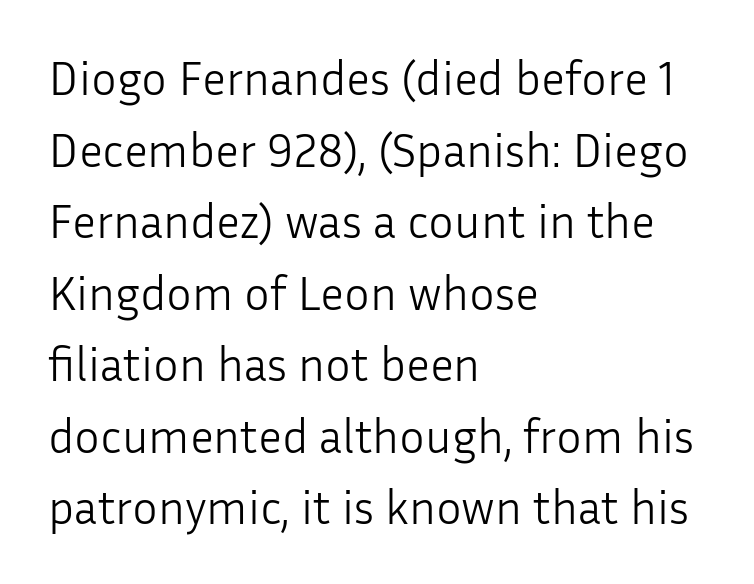
Q: Is the text bold? A: No.
Q: Is the text italic (slanted)? A: No, it is upright.
Q: Is the typeface a serif or a sans-serif typeface? A: Sans-serif.
Q: Is the text underlined? A: No.
Q: How is the paragraph aligned? A: Left-aligned.
Q: Is the spacing between letters normal or unusually wide? A: Normal.
Q: Is the spacing between lines tight, normal or loose? A: Normal.
Q: Width (condensed, normal, or wide)? A: Normal.
Q: Stroke contrast? A: Low.
Q: x-height? A: Medium.
Q: Monospaced? A: No.
